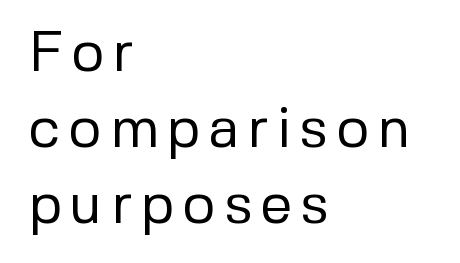
{"serif": "no", "italic": "no", "bold": "no", "weight": "regular", "width": "normal", "stroke_contrast": "low", "x_height": "medium", "monospaced": "no", "underline": "no", "align": "left", "line_spacing": "normal", "line_spacing_ratio": 1.33, "glyph_px": 57}
